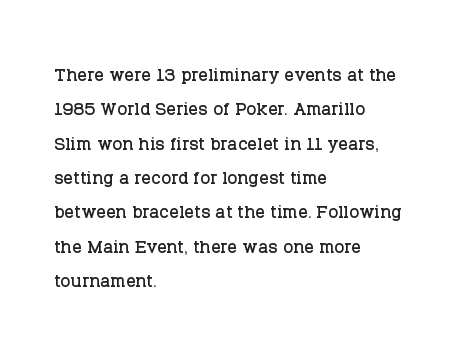
The image shows 24 px text type, upright; set left-aligned, normal line spacing (1.43x), normal letter spacing, not underlined.
